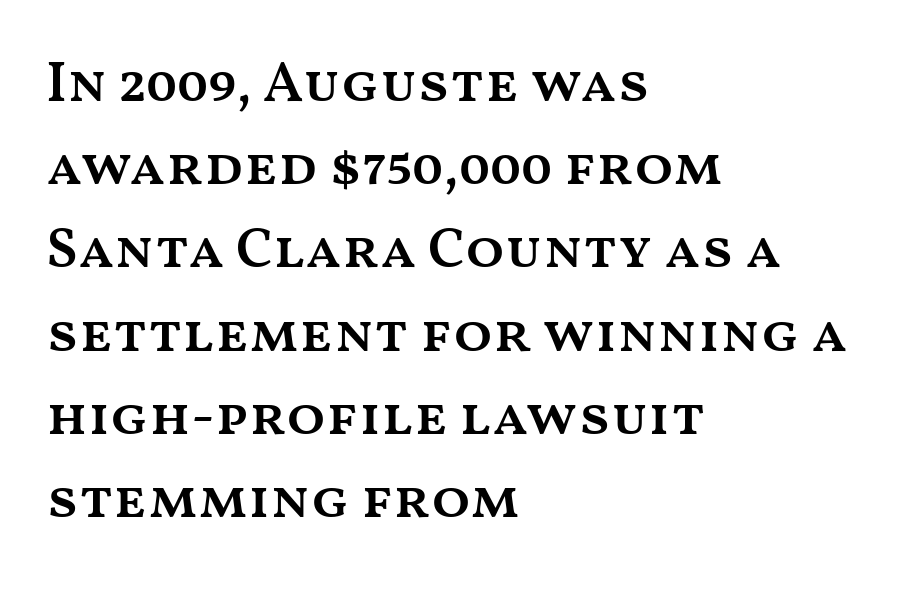
{"italic": "no", "bold": "semi", "weight": "semibold", "width": "wide", "stroke_contrast": "medium", "x_height": "medium", "monospaced": "no", "underline": "no", "align": "left", "line_spacing": "normal", "line_spacing_ratio": 1.46, "letter_spacing": "normal", "letter_spacing_em": 0.0, "glyph_px": 57}
